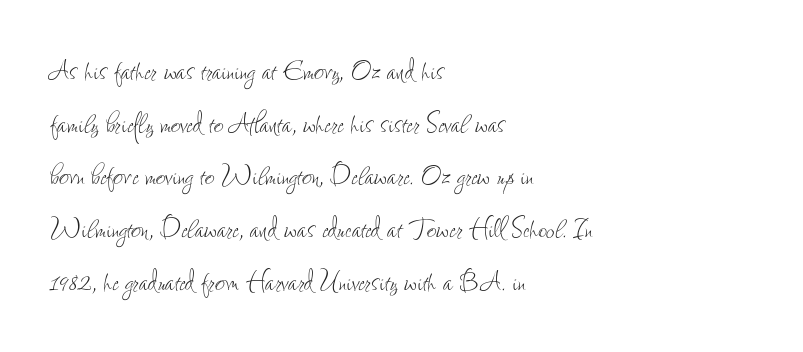
Unbolded letterforms with no extra heft. In terms of letterspacing, this is plain default setting. Lines of text with bare space underneath. Each letter keeps its own natural width here, so spacing adapts to shape. Compared with typical paragraphs, the rows here are spaced about the same. The paragraph has a hard left edge and a soft right edge.
